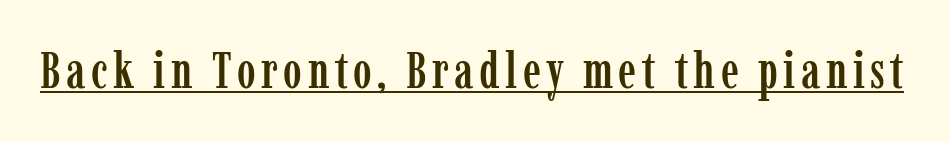
This sample has the flowing, uneven cadence of proportional lettering. Do the letters lean? They stand straight. Like a heading marked for emphasis, these lines bear an underscore. Observe the serifs anchoring each vertical stroke in this sample.
